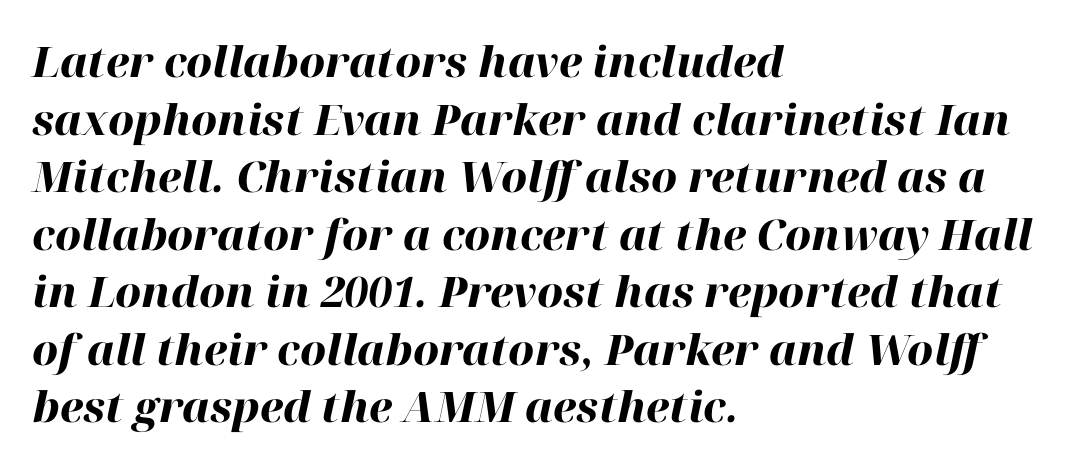
{"italic": "yes", "lean": "right", "slant_degrees": 12, "bold": "yes", "weight": "heavy", "width": "normal", "stroke_contrast": "high", "x_height": "medium", "monospaced": "no", "underline": "no", "align": "left", "line_spacing": "normal", "line_spacing_ratio": 1.37, "letter_spacing": "normal", "letter_spacing_em": 0.0, "glyph_px": 42}
